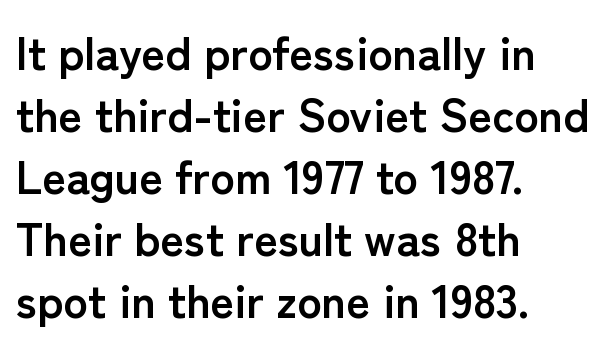
Q: Is the text bold? A: Yes.
Q: Is the text italic (slanted)? A: No, it is upright.
Q: Is the typeface a serif or a sans-serif typeface? A: Sans-serif.
Q: Is the text underlined? A: No.
Q: How is the paragraph aligned? A: Left-aligned.
Q: Is the spacing between letters normal or unusually wide? A: Normal.
Q: Is the spacing between lines tight, normal or loose? A: Normal.
Q: Width (condensed, normal, or wide)? A: Normal.
Q: Stroke contrast? A: Low.
Q: x-height? A: Medium.
Q: Monospaced? A: No.
